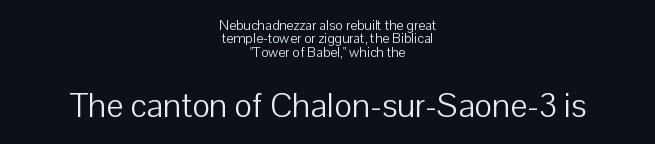
The image shows 34 px light sans-serif type, upright; set centered, tight line spacing (0.95x), normal letter spacing, not underlined; the second (bottom) block is 2.43x larger; low stroke contrast and a medium x-height.
